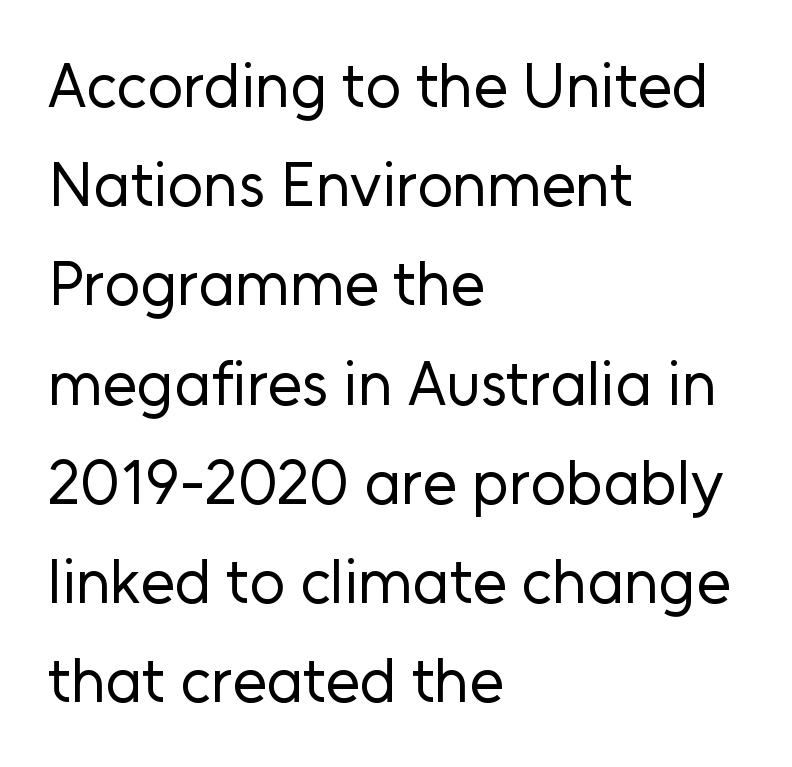
Horizontal alignment here is leftward, the default for most running prose. The typography opts for an upright posture over an oblique one. Evenly set lines give the paragraph a standard silhouette. Proportional: the letters do not fall into vertical columns. Typographically, this falls in the sans-serif category. Tracking value appears to be zero — textbook default spacing.
